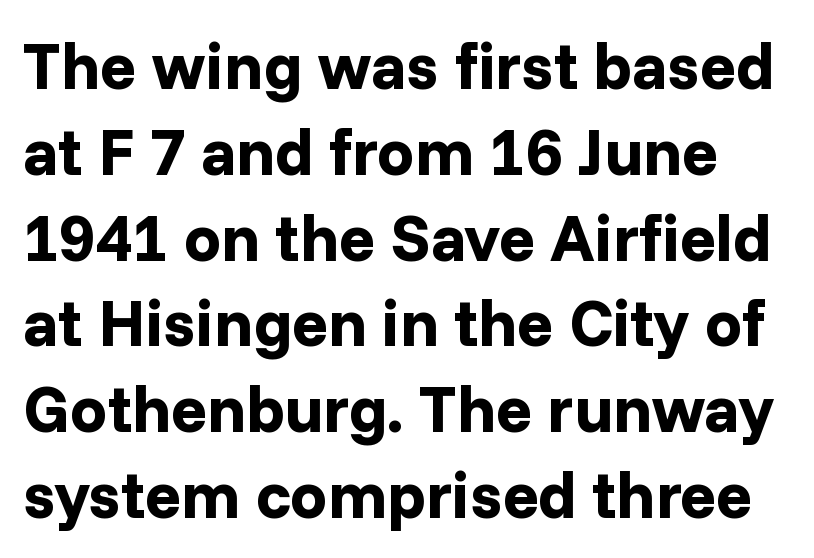
{"serif": "no", "italic": "no", "bold": "yes", "weight": "bold", "width": "normal", "stroke_contrast": "low", "x_height": "medium", "monospaced": "no", "underline": "no", "line_spacing": "normal", "line_spacing_ratio": 1.3, "letter_spacing": "normal", "letter_spacing_em": 0.0, "glyph_px": 66}
